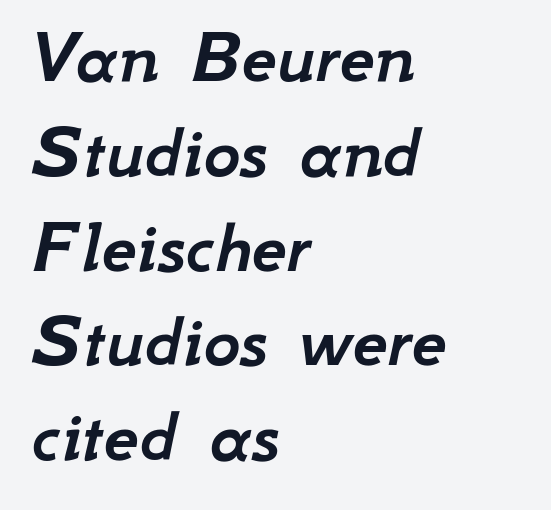
Q: Is the text italic (slanted)? A: Yes, it leans right by about 12 degrees.
Q: Is the text underlined? A: No.
Q: How is the paragraph aligned? A: Left-aligned.
Q: Is the spacing between letters normal or unusually wide? A: Normal.
Q: Width (condensed, normal, or wide)? A: Normal.
Q: Stroke contrast? A: Low.
Q: x-height? A: Small.
Q: Monospaced? A: No.
